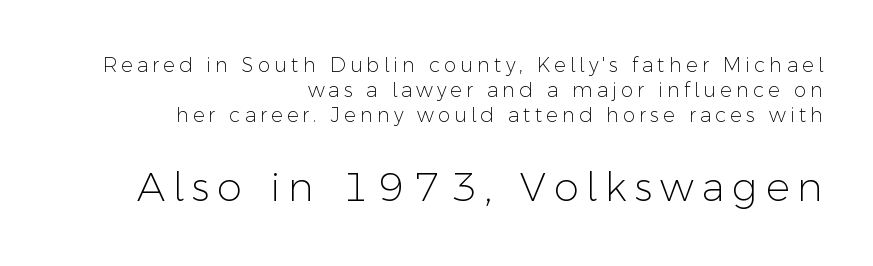
{"serif": "no", "italic": "no", "bold": "no", "weight": "light", "width": "normal", "stroke_contrast": "low", "x_height": "medium", "monospaced": "no", "underline": "no", "align": "right", "line_spacing": "normal", "line_spacing_ratio": 1.25, "letter_spacing": "wide", "letter_spacing_em": 0.2, "larger_block": "second", "size_ratio": 2.0, "glyph_px": 40}
